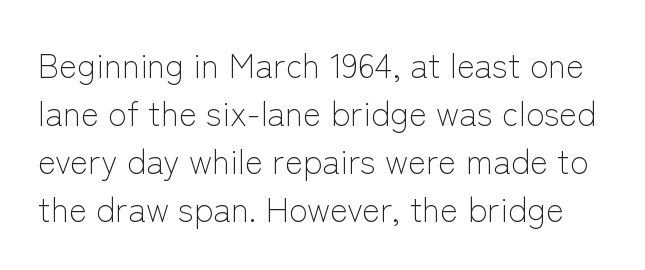
Q: Is the text bold? A: No.
Q: Is the text italic (slanted)? A: No, it is upright.
Q: Is the typeface a serif or a sans-serif typeface? A: Sans-serif.
Q: Is the text underlined? A: No.
Q: Is the spacing between letters normal or unusually wide? A: Normal.
Q: Is the spacing between lines tight, normal or loose? A: Normal.
Q: Width (condensed, normal, or wide)? A: Normal.
Q: Stroke contrast? A: Low.
Q: x-height? A: Medium.
Q: Monospaced? A: No.
